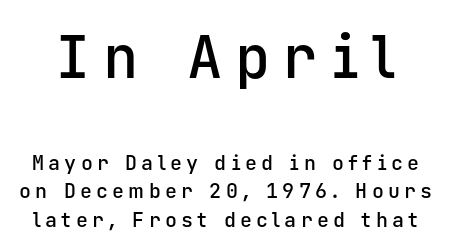
The image shows 59 px semibold sans-serif type, upright, monospaced; set normal line spacing (1.43x), unusually wide letter spacing (+0.21 em), not underlined; the first (top) block is 2.95x larger; low stroke contrast and a medium x-height.
